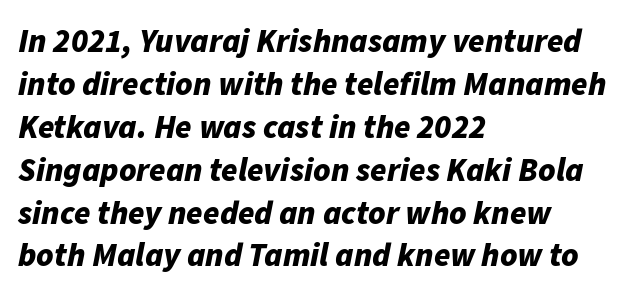
Caption: standard tracking, unaltered. Typeset ragged right — the left edge is the straight one. Underline: absent. Spacing verdict: proportional, widths tailored to each character. An italicized treatment has been applied to the whole sample. The rendering uses a moderate line-height, typical for paragraphs.
